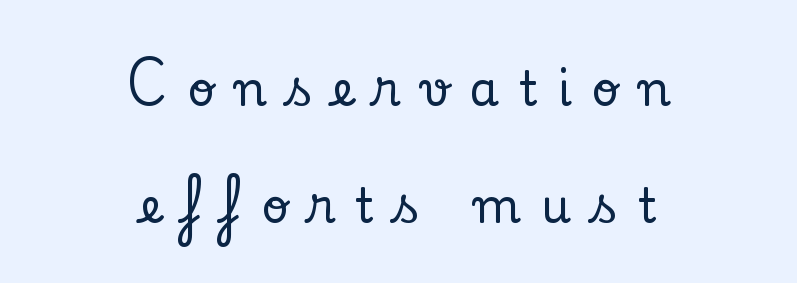
Q: Is the text italic (slanted)? A: No, it is upright.
Q: Is the typeface a serif or a sans-serif typeface? A: Serif.
Q: Is the text underlined? A: No.
Q: How is the paragraph aligned? A: Centered.
Q: Is the spacing between letters normal or unusually wide? A: Unusually wide.
Q: Is the spacing between lines tight, normal or loose? A: Loose.
Q: Width (condensed, normal, or wide)? A: Normal.
Q: Stroke contrast? A: Low.
Q: x-height? A: Small.
Q: Monospaced? A: No.
